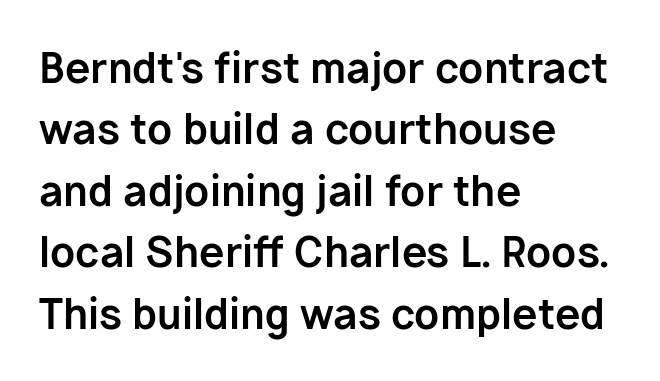
The image shows 41 px bold sans-serif type, upright; set left-aligned, normal line spacing (1.5x), normal letter spacing, not underlined; low stroke contrast and a medium x-height.
